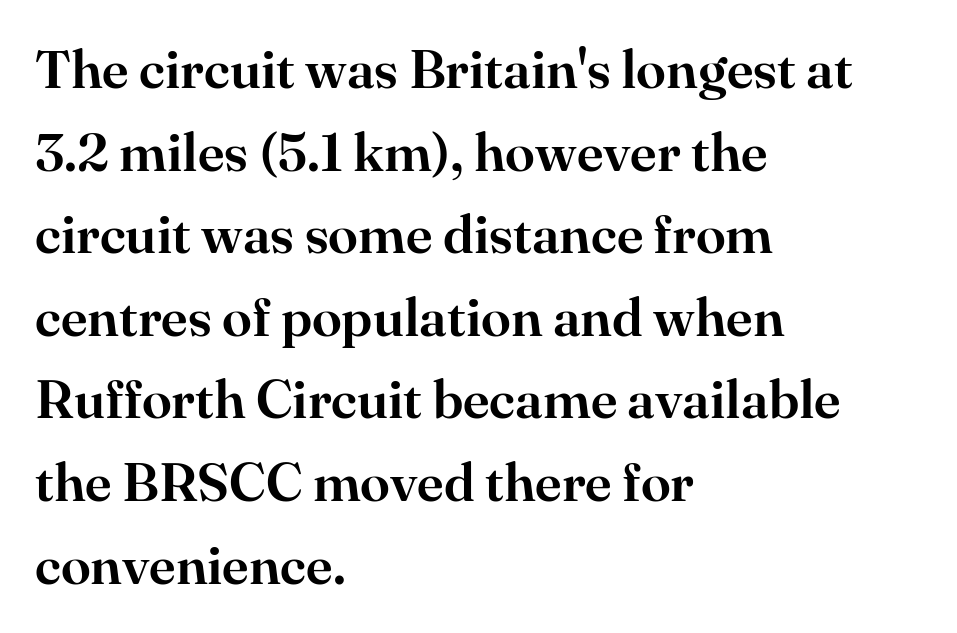
Q: Is the text italic (slanted)? A: No, it is upright.
Q: Is the typeface a serif or a sans-serif typeface? A: Serif.
Q: Is the text underlined? A: No.
Q: How is the paragraph aligned? A: Left-aligned.
Q: Is the spacing between letters normal or unusually wide? A: Normal.
Q: Is the spacing between lines tight, normal or loose? A: Normal.
Q: Width (condensed, normal, or wide)? A: Normal.
Q: Stroke contrast? A: High.
Q: x-height? A: Small.
Q: Monospaced? A: No.
